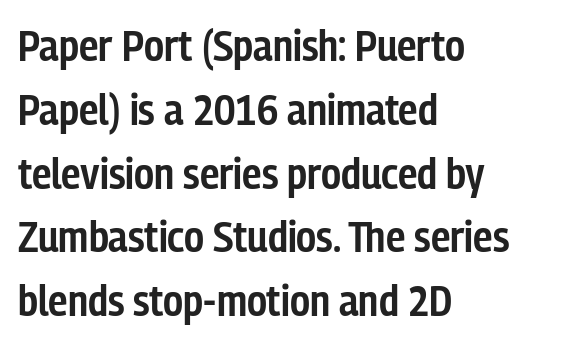
The image shows 44 px semibold, condensed sans-serif type, upright; set left-aligned, normal line spacing (1.45x), normal letter spacing, not underlined; low stroke contrast and a medium x-height.
